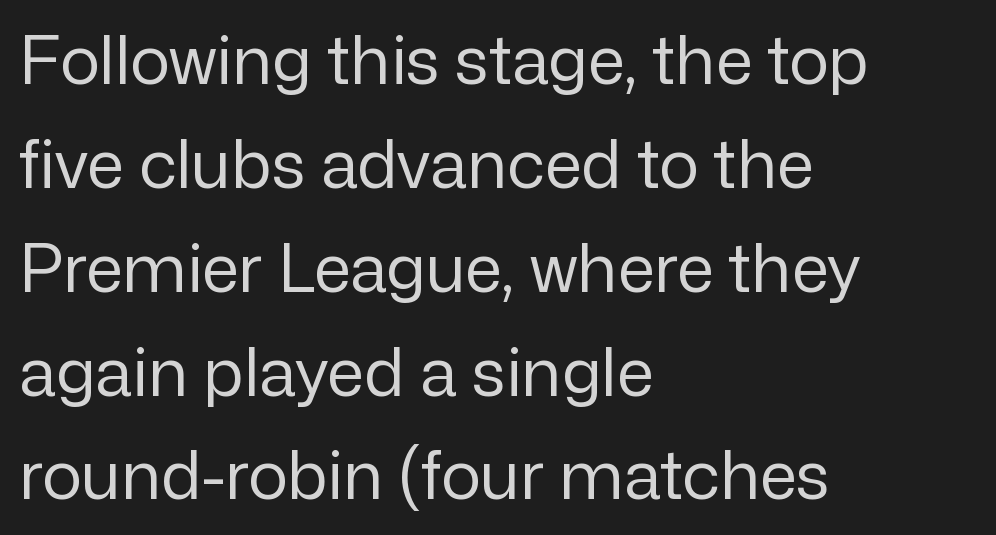
The image shows 67 px regular-weight sans-serif type, upright; set left-aligned, normal line spacing (1.55x), normal letter spacing, not underlined; low stroke contrast and a medium x-height.
